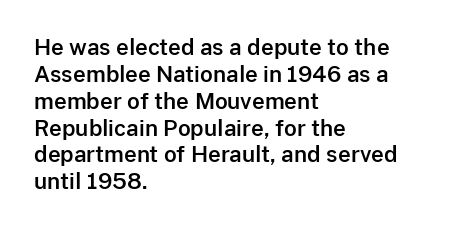
Is the block centered? No — it sits flush against the left margin. Beneath every word, the page is bare. What stands out about the letter spacing? Nothing — it is the standard amount. The lettering stays uniformly vertical, giving the passage a roman look.
